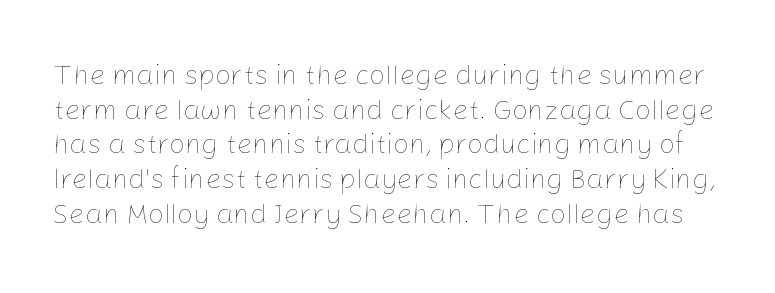
The letterforms sit at book weight or below. This is roman type, the default non-slanted kind. A typesetter would call this proportional, since set widths differ per character. A bare baseline throughout the passage. Honestly, the letter spacing is just normal — you wouldn't notice it.
